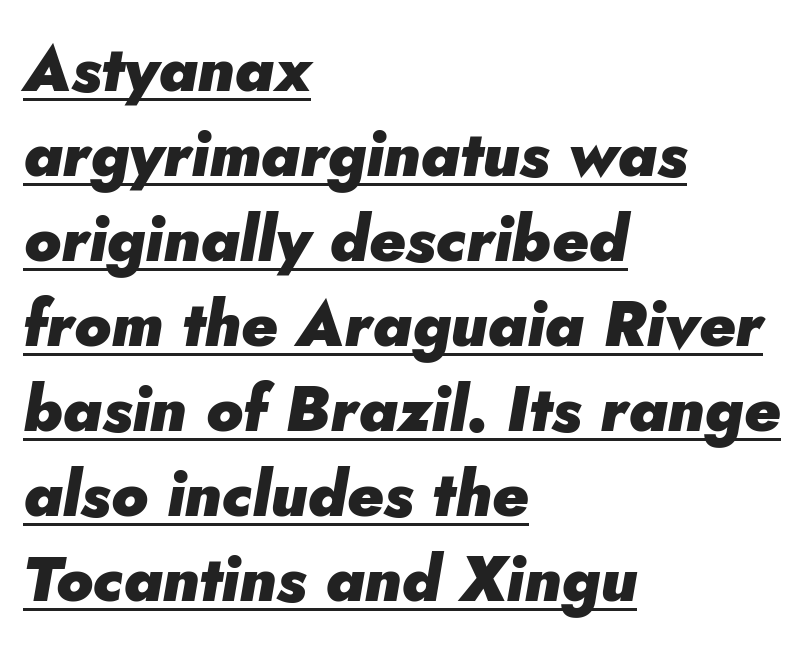
Q: Is the text bold? A: Yes.
Q: Is the text italic (slanted)? A: Yes, it leans right by about 5 degrees.
Q: Is the text underlined? A: Yes.
Q: How is the paragraph aligned? A: Left-aligned.
Q: Is the spacing between letters normal or unusually wide? A: Normal.
Q: Is the spacing between lines tight, normal or loose? A: Normal.
Q: Width (condensed, normal, or wide)? A: Normal.
Q: Stroke contrast? A: Low.
Q: x-height? A: Small.
Q: Monospaced? A: No.
